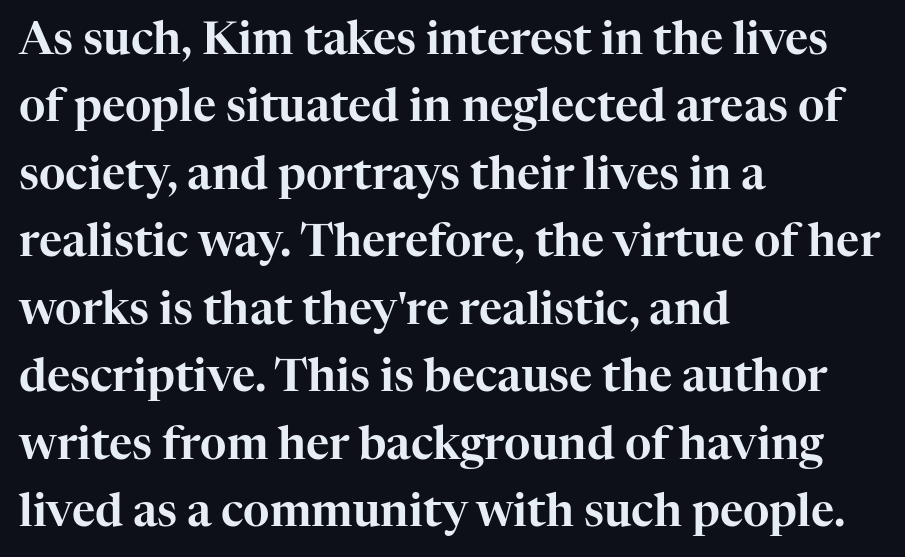
Q: Is the text italic (slanted)? A: No, it is upright.
Q: Is the typeface a serif or a sans-serif typeface? A: Serif.
Q: Is the text underlined? A: No.
Q: How is the paragraph aligned? A: Left-aligned.
Q: Is the spacing between letters normal or unusually wide? A: Normal.
Q: Is the spacing between lines tight, normal or loose? A: Normal.
Q: Width (condensed, normal, or wide)? A: Normal.
Q: Stroke contrast? A: High.
Q: x-height? A: Medium.
Q: Monospaced? A: No.
